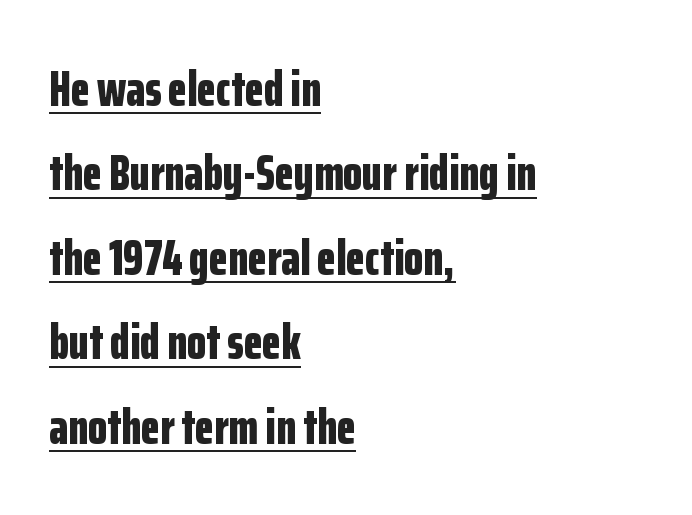
{"serif": "no", "italic": "no", "bold": "yes", "weight": "bold", "width": "condensed", "stroke_contrast": "low", "x_height": "medium", "monospaced": "no", "underline": "yes", "align": "left", "line_spacing": "normal", "line_spacing_ratio": 1.69, "letter_spacing": "normal", "letter_spacing_em": 0.0, "glyph_px": 50}
